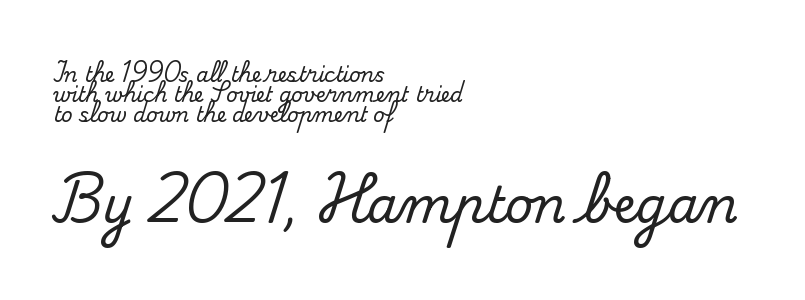
The image shows 49 px text type; set left-aligned, tight line spacing (0.99x), normal letter spacing, not underlined; the second (bottom) block is 2.45x larger; medium stroke contrast and a small x-height.
